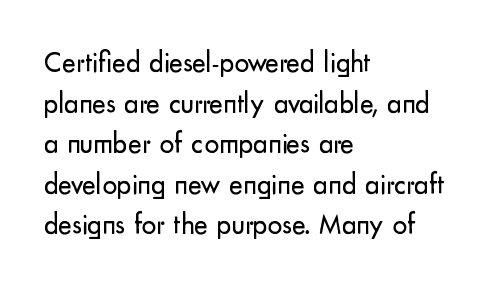
Q: Is the text bold? A: No.
Q: Is the text italic (slanted)? A: No, it is upright.
Q: Is the typeface a serif or a sans-serif typeface? A: Sans-serif.
Q: Is the text underlined? A: No.
Q: How is the paragraph aligned? A: Left-aligned.
Q: Is the spacing between letters normal or unusually wide? A: Normal.
Q: Is the spacing between lines tight, normal or loose? A: Normal.
Q: Width (condensed, normal, or wide)? A: Normal.
Q: Stroke contrast? A: Low.
Q: x-height? A: Small.
Q: Monospaced? A: No.
